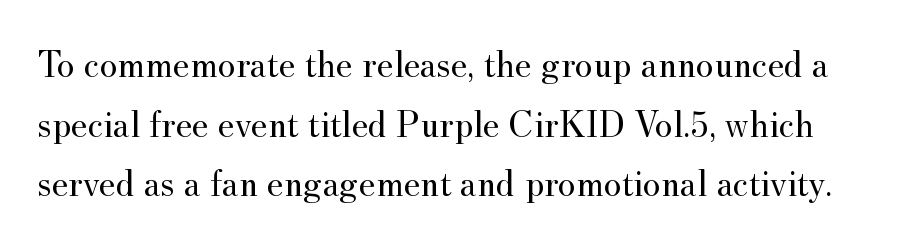
A roman cut, with each character standing at attention. Think of a printed novel: that variable character pitch is what you see here. Serif or sans? Serif — the stroke terminals have little feet. Glyph-to-glyph distance matches everyday printed text. The area under the type is left untouched. The rendering uses a moderate line-height, typical for paragraphs.
